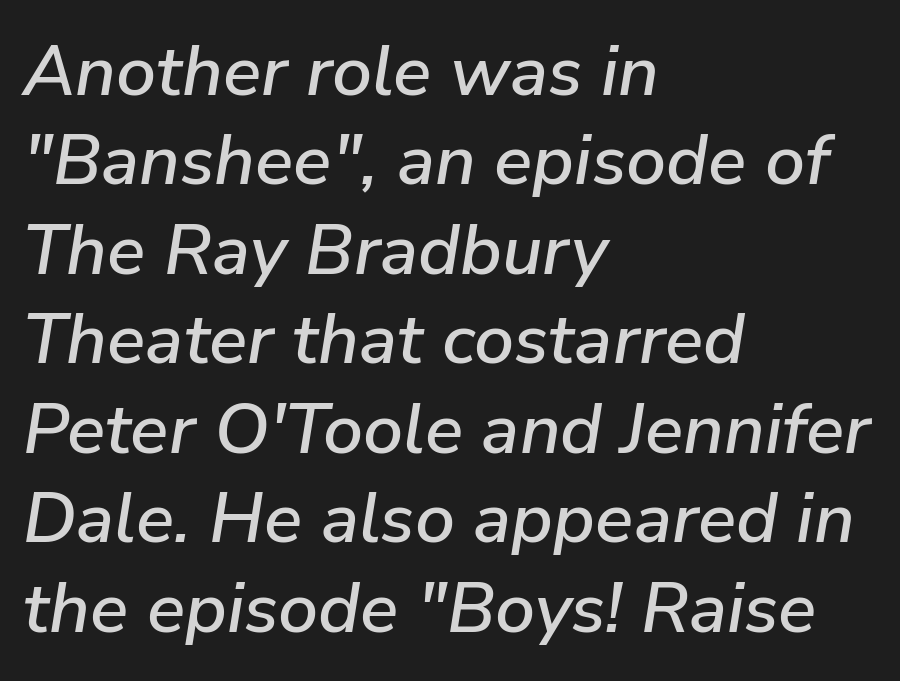
Q: Is the text italic (slanted)? A: Yes, it leans right by about 9 degrees.
Q: Is the text underlined? A: No.
Q: How is the paragraph aligned? A: Left-aligned.
Q: Is the spacing between letters normal or unusually wide? A: Normal.
Q: Is the spacing between lines tight, normal or loose? A: Normal.
Q: Width (condensed, normal, or wide)? A: Normal.
Q: Stroke contrast? A: Low.
Q: x-height? A: Medium.
Q: Monospaced? A: No.
